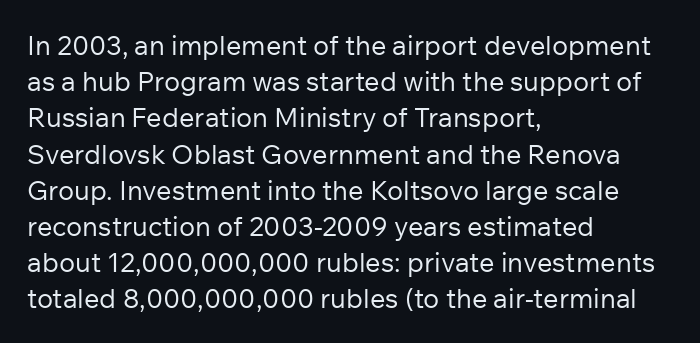
The image shows 27 px text type, upright; set left-aligned, normal line spacing (1.34x), normal letter spacing, not underlined.
